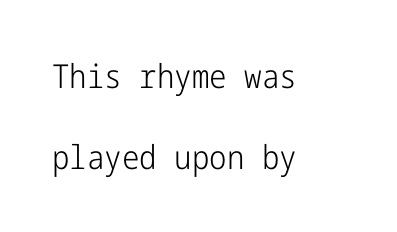
{"serif": "no", "italic": "no", "bold": "no", "weight": "light", "width": "condensed", "stroke_contrast": "low", "x_height": "medium", "underline": "no", "align": "left", "line_spacing": "loose", "line_spacing_ratio": 2.46, "letter_spacing": "normal", "letter_spacing_em": 0.0, "glyph_px": 33}
